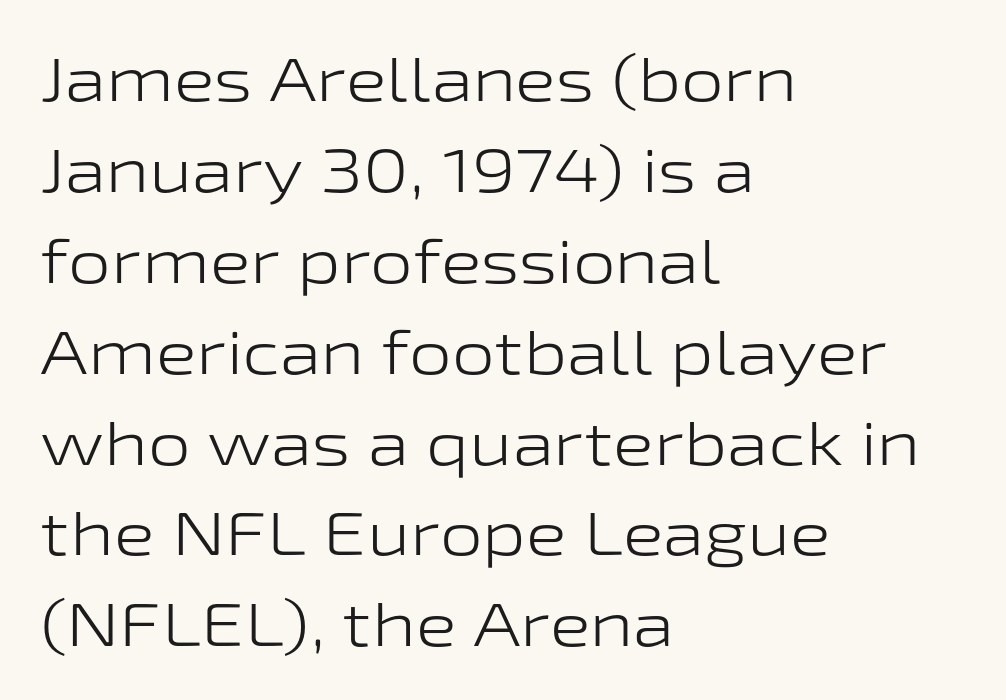
Is the letter spacing exaggerated? No — it looks like the ordinary default. To sum up the face: it is a sans, with no serifs. Stroke thickness stays within the range of a standard reading face or lighter. The face used here is proportionally spaced, like ordinary book or web type.
